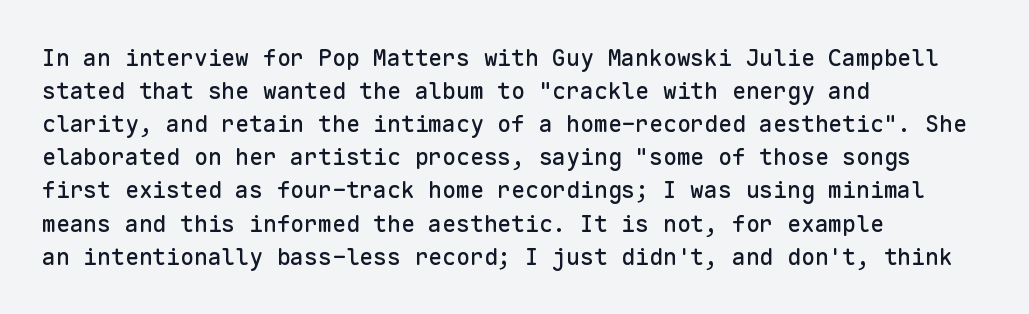
The image shows 23 px text type, upright; set left-aligned, normal line spacing (1.44x), normal letter spacing, not underlined.
